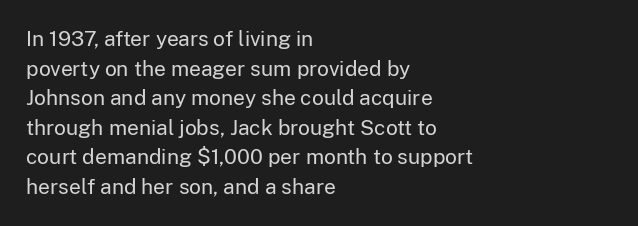
The image shows 21 px text type, upright; set left-aligned, normal line spacing (1.41x), normal letter spacing, not underlined.
